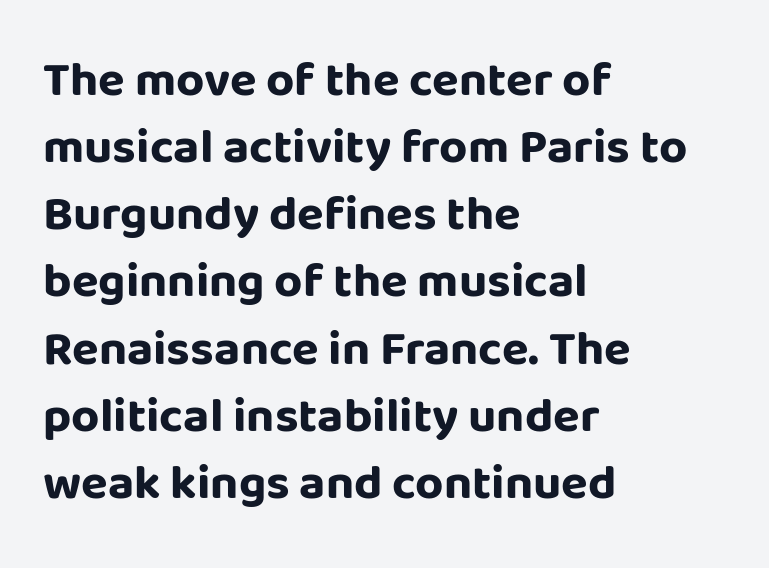
Typographic density is high because the face is bold. How would I describe the line gaps? Plain and ordinary. The axis of the letterforms is exactly vertical. Is this a sans? Yes — the strokes have no serifs. Descenders are the only things crossing below the line. Tracking value appears to be zero — textbook default spacing.
